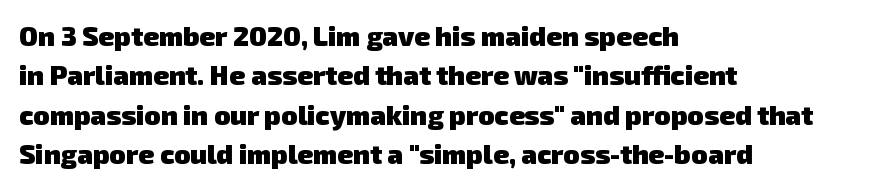
Q: Is the text bold? A: Yes.
Q: Is the text underlined? A: No.
Q: How is the paragraph aligned? A: Left-aligned.
Q: Is the spacing between letters normal or unusually wide? A: Normal.
Q: Is the spacing between lines tight, normal or loose? A: Normal.
